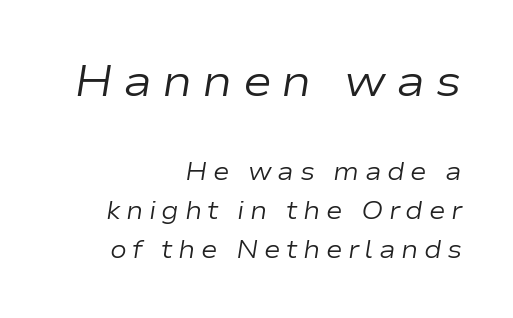
Is the letter spacing exaggerated? Yes — the characters are pushed far apart. It's the slanting kind of type. Each letter keeps its own natural width here, so spacing adapts to shape. This sample is right-justified, so line beginnings fall wherever the words allow. Note: larger setting up top, smaller setting below. Quick note: interline space is typical.
